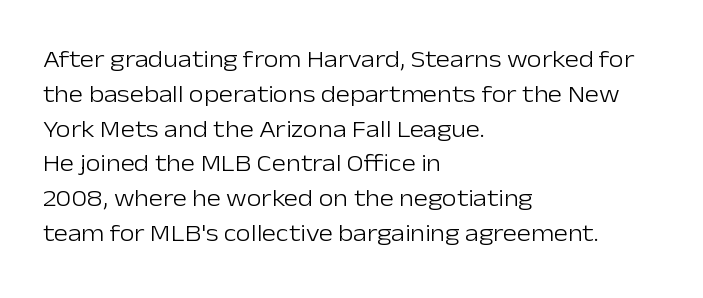
The image shows 24 px text type, upright; set left-aligned, normal line spacing (1.45x), normal letter spacing, not underlined.
